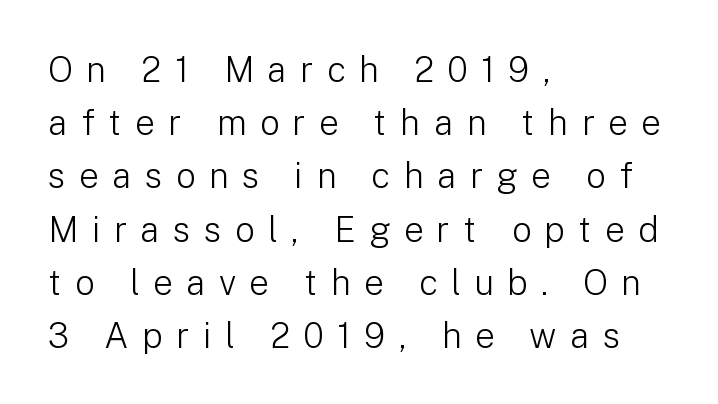
The image shows 35 px light sans-serif type, upright; set left-aligned, normal line spacing (1.52x), unusually wide letter spacing (+0.38 em), not underlined; low stroke contrast and a medium x-height.
